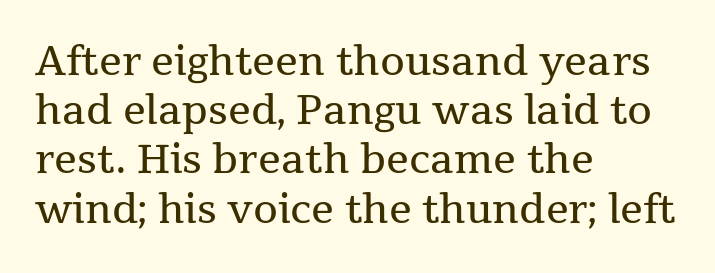
{"serif": "yes", "italic": "no", "bold": "no", "weight": "regular", "width": "normal", "stroke_contrast": "medium", "x_height": "medium", "monospaced": "no", "underline": "no", "align": "left", "line_spacing_ratio": 1.23, "letter_spacing": "normal", "letter_spacing_em": 0.0, "glyph_px": 40}
